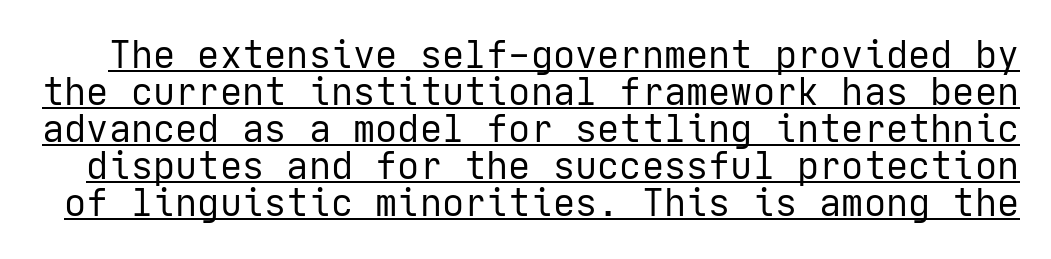
{"serif": "no", "italic": "no", "bold": "no", "weight": "regular", "width": "normal", "stroke_contrast": "low", "x_height": "medium", "underline": "yes", "line_spacing": "tight", "line_spacing_ratio": 1.0, "letter_spacing": "normal", "letter_spacing_em": 0.0, "glyph_px": 37}
